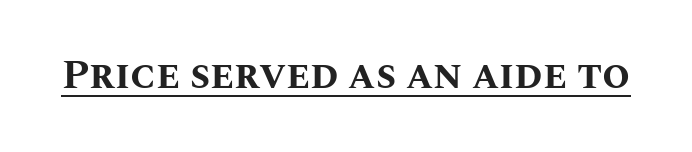
The image shows 40 px bold type, upright; set normal letter spacing, underlined; medium stroke contrast and a large x-height.
